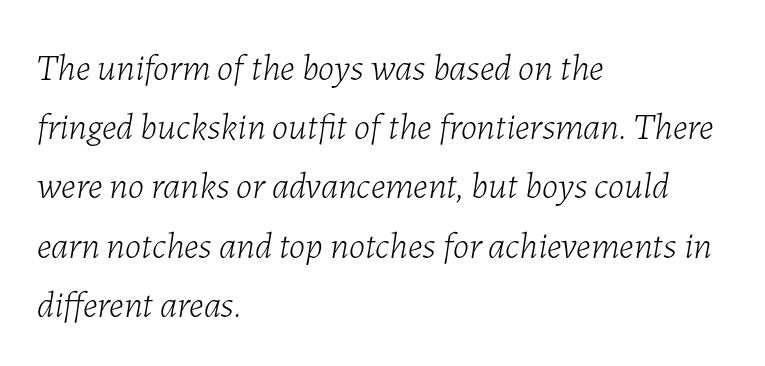
{"italic": "yes", "lean": "right", "slant_degrees": 7, "bold": "no", "weight": "light", "width": "normal", "stroke_contrast": "low", "x_height": "medium", "monospaced": "no", "underline": "no", "align": "left", "line_spacing": "normal", "line_spacing_ratio": 1.6, "letter_spacing": "normal", "letter_spacing_em": 0.0, "glyph_px": 37}
